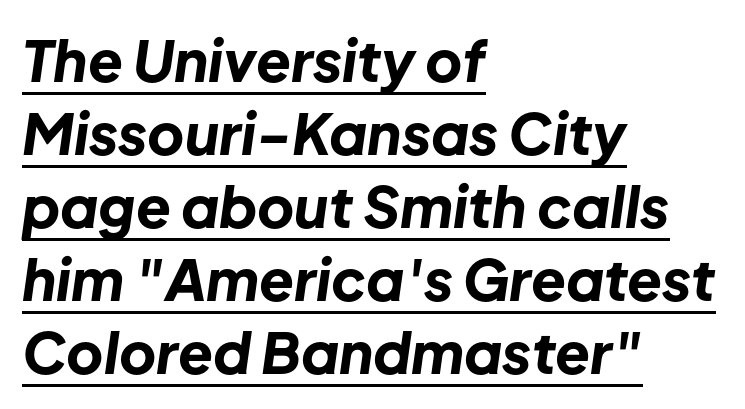
Q: Is the text bold? A: Yes.
Q: Is the text italic (slanted)? A: Yes, it leans right by about 8 degrees.
Q: Is the text underlined? A: Yes.
Q: How is the paragraph aligned? A: Left-aligned.
Q: Is the spacing between letters normal or unusually wide? A: Normal.
Q: Is the spacing between lines tight, normal or loose? A: Normal.
Q: Width (condensed, normal, or wide)? A: Normal.
Q: Stroke contrast? A: Low.
Q: x-height? A: Medium.
Q: Monospaced? A: No.
